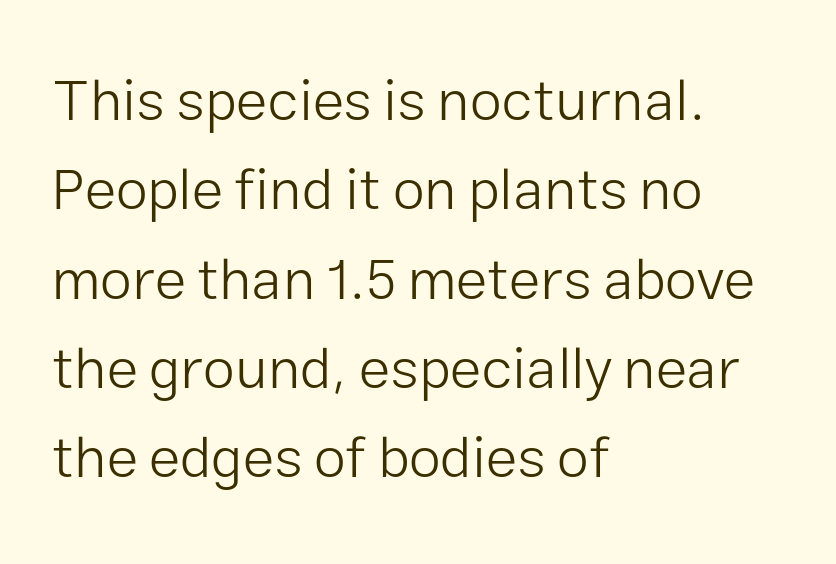
Q: Is the text bold? A: No.
Q: Is the text italic (slanted)? A: No, it is upright.
Q: Is the typeface a serif or a sans-serif typeface? A: Sans-serif.
Q: Is the text underlined? A: No.
Q: How is the paragraph aligned? A: Left-aligned.
Q: Is the spacing between letters normal or unusually wide? A: Normal.
Q: Is the spacing between lines tight, normal or loose? A: Normal.
Q: Width (condensed, normal, or wide)? A: Normal.
Q: Stroke contrast? A: Low.
Q: x-height? A: Medium.
Q: Monospaced? A: No.
